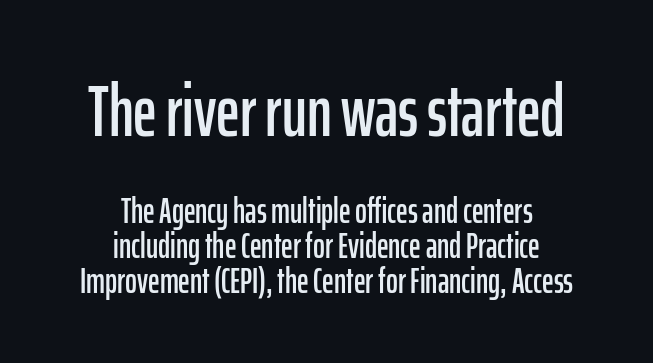
This sample is center-justified, so both line endings float freely. Descender tails drop into unmarked territory. In this sample the first text group is rendered at the bigger scale. The letterforms sit shoulder to shoulder at normal distance. The leading is snug, giving the passage a crowded texture.
